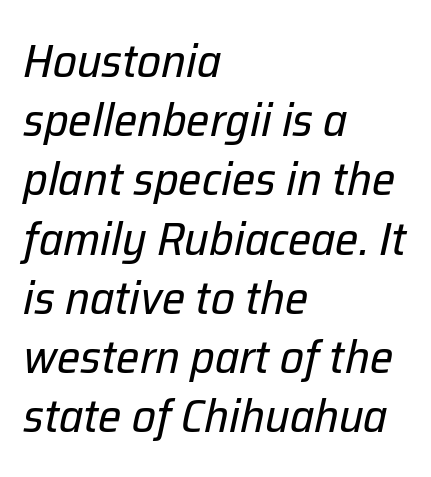
The image shows 47 px regular-weight type, italic (leaning right); set left-aligned, normal line spacing (1.26x), normal letter spacing, not underlined; low stroke contrast and a medium x-height.
